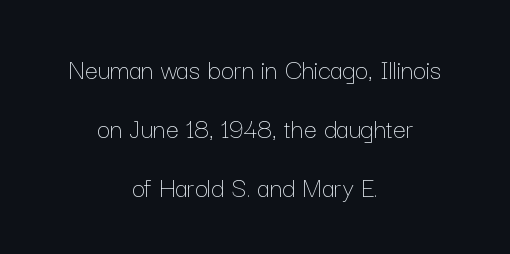
Q: Is the text bold? A: No.
Q: Is the text italic (slanted)? A: No, it is upright.
Q: Is the text underlined? A: No.
Q: How is the paragraph aligned? A: Centered.
Q: Is the spacing between letters normal or unusually wide? A: Normal.
Q: Is the spacing between lines tight, normal or loose? A: Loose.
Q: Width (condensed, normal, or wide)? A: Normal.
Q: Stroke contrast? A: Low.
Q: x-height? A: Medium.
Q: Monospaced? A: No.
